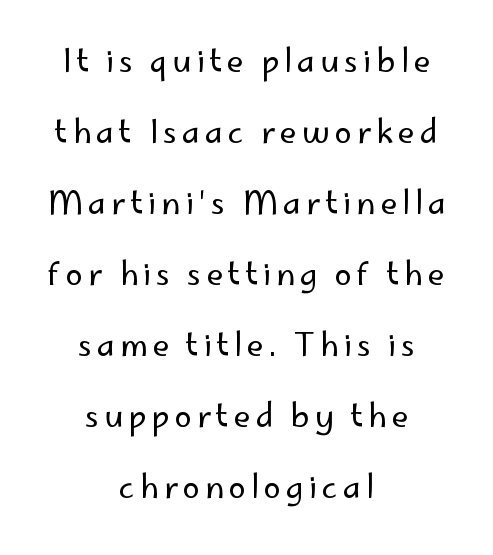
The image shows 31 px regular-weight sans-serif type, upright; set centered, loose line spacing (2.29x), not underlined; low stroke contrast and a small x-height.
